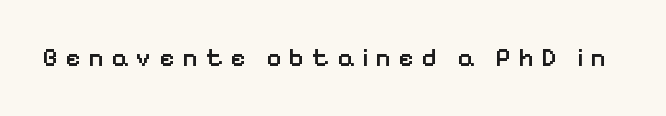
Q: Is the text bold? A: Semi-bold.
Q: Is the text italic (slanted)? A: No, it is upright.
Q: Is the text underlined? A: No.
Q: Is the spacing between letters normal or unusually wide? A: Unusually wide.
